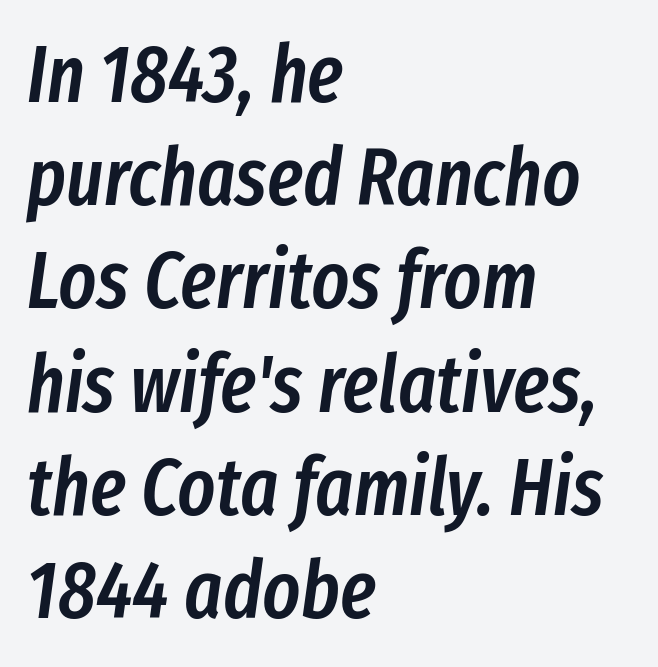
{"italic": "yes", "lean": "right", "slant_degrees": 8, "bold": "semi", "weight": "semibold", "width": "condensed", "stroke_contrast": "low", "x_height": "medium", "monospaced": "no", "underline": "no", "align": "left", "line_spacing": "normal", "line_spacing_ratio": 1.29, "letter_spacing": "normal", "letter_spacing_em": 0.0, "glyph_px": 80}
